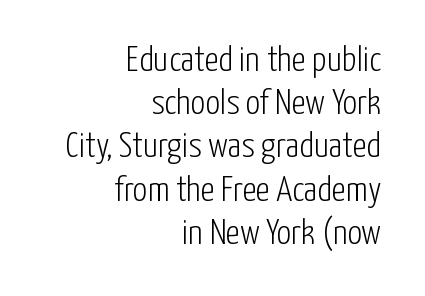
Q: Is the text bold? A: No.
Q: Is the text italic (slanted)? A: No, it is upright.
Q: Is the typeface a serif or a sans-serif typeface? A: Sans-serif.
Q: Is the text underlined? A: No.
Q: How is the paragraph aligned? A: Right-aligned.
Q: Is the spacing between letters normal or unusually wide? A: Normal.
Q: Width (condensed, normal, or wide)? A: Condensed.
Q: Stroke contrast? A: Low.
Q: x-height? A: Medium.
Q: Monospaced? A: No.
